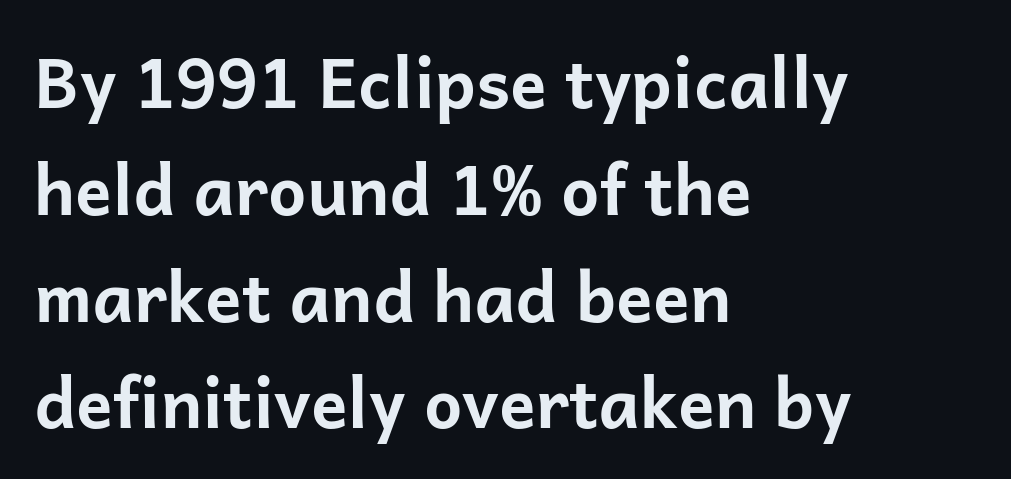
The image shows 68 px bold sans-serif type, upright; set left-aligned, normal line spacing (1.57x), normal letter spacing, not underlined; low stroke contrast and a medium x-height.
